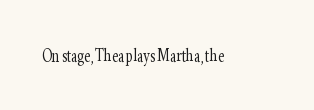
The passage shown is not underscored anywhere. The font's upright variant was chosen for this text. Stems here are at most as thick as an everyday book face. Observe the ordinary spacing: letters are neighbours, not strangers.
